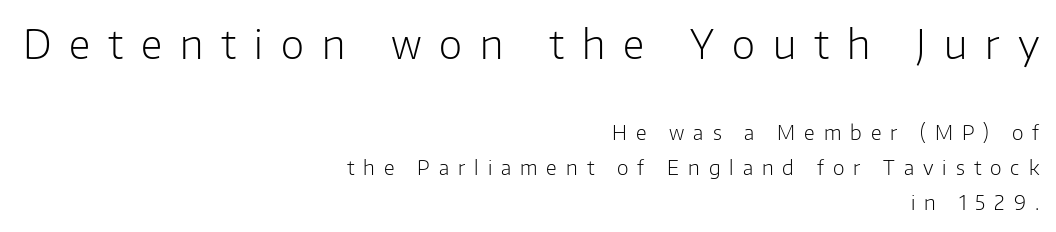
Do the characters align in a grid? No, the font is proportional. The font sits on the lighter half of the weight spectrum, regular included. Style check: upright. Of the two passages, the one on top uses the larger point size. A clean baseline with only descenders dipping below it. Letterform terminals end flat and unadorned throughout the passage.
